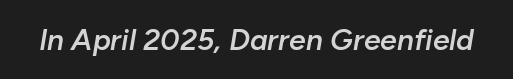
Q: Is the text bold? A: Semi-bold.
Q: Is the text italic (slanted)? A: Yes, it leans right by about 10 degrees.
Q: Is the text underlined? A: No.
Q: Is the spacing between letters normal or unusually wide? A: Normal.
Q: Width (condensed, normal, or wide)? A: Normal.
Q: Stroke contrast? A: Low.
Q: x-height? A: Medium.
Q: Monospaced? A: No.
